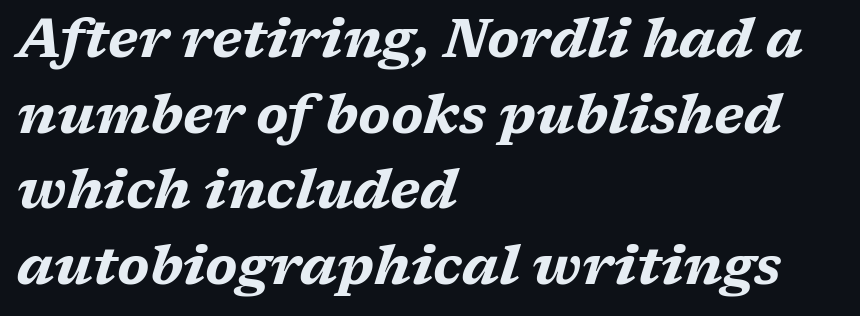
{"italic": "yes", "lean": "right", "slant_degrees": 17, "bold": "yes", "weight": "bold", "width": "wide", "stroke_contrast": "medium", "x_height": "medium", "monospaced": "no", "underline": "no", "align": "left", "line_spacing": "normal", "line_spacing_ratio": 1.4, "letter_spacing": "normal", "letter_spacing_em": 0.0, "glyph_px": 54}
